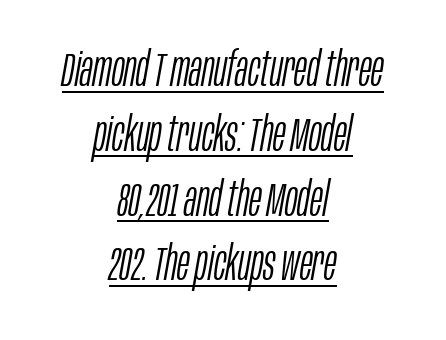
These lines stack symmetrically, like a column narrowing and widening about its center. These lines were composed using italics. The vertical gap from one line to the next is medium. This is underlined copy, the kind a proofreader might mark for attention.
